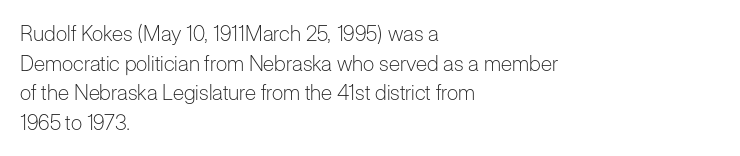
Quick note: underline off. Do the letters lean? They stand straight. The text block is weighted toward the left margin, trailing off unevenly rightward. This rendering leaves character spacing at its baseline value. Vertical spacing — default.
